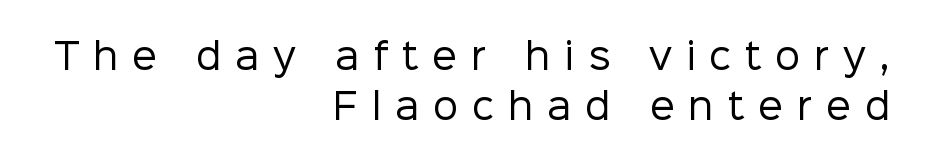
Q: Is the text bold? A: No.
Q: Is the text italic (slanted)? A: No, it is upright.
Q: Is the typeface a serif or a sans-serif typeface? A: Sans-serif.
Q: Is the text underlined? A: No.
Q: How is the paragraph aligned? A: Right-aligned.
Q: Is the spacing between letters normal or unusually wide? A: Unusually wide.
Q: Is the spacing between lines tight, normal or loose? A: Normal.
Q: Width (condensed, normal, or wide)? A: Normal.
Q: Stroke contrast? A: Low.
Q: x-height? A: Medium.
Q: Monospaced? A: No.
